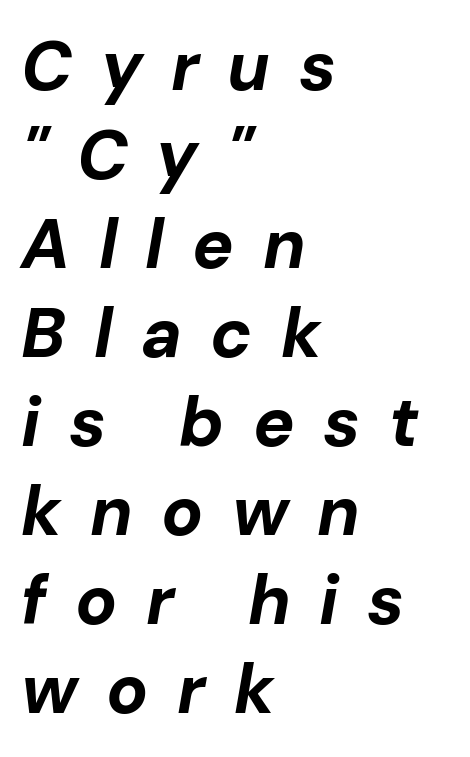
{"italic": "yes", "lean": "right", "slant_degrees": 10, "bold": "yes", "weight": "bold", "width": "normal", "stroke_contrast": "low", "x_height": "medium", "monospaced": "no", "underline": "no", "align": "left", "line_spacing": "normal", "line_spacing_ratio": 1.29, "letter_spacing": "wide", "letter_spacing_em": 0.41, "glyph_px": 69}
